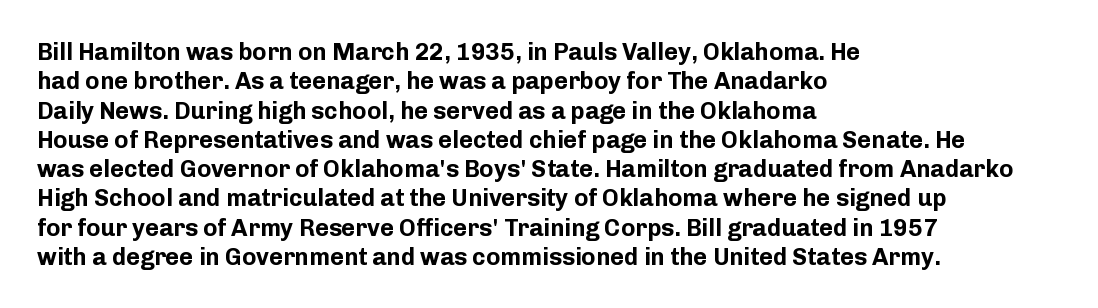
The image shows 24 px bold type, upright; set left-aligned, line spacing 1.22x, normal letter spacing, not underlined.
